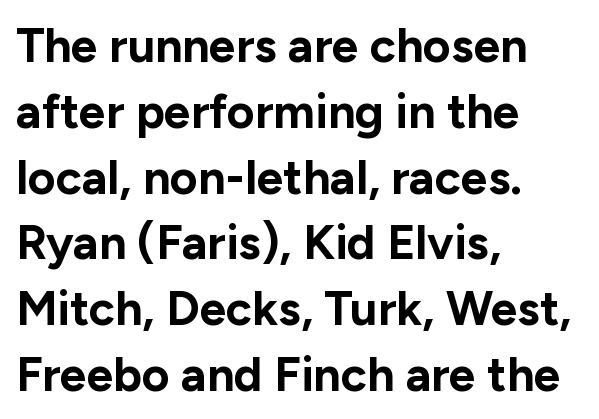
The image shows 48 px bold sans-serif type, upright; set left-aligned, normal line spacing (1.37x), normal letter spacing, not underlined; low stroke contrast and a medium x-height.
